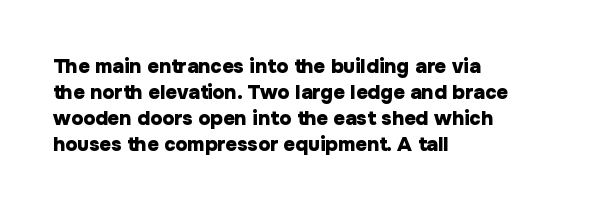
Q: Is the text bold? A: Yes.
Q: Is the text italic (slanted)? A: No, it is upright.
Q: Is the text underlined? A: No.
Q: How is the paragraph aligned? A: Left-aligned.
Q: Is the spacing between letters normal or unusually wide? A: Normal.
Q: Is the spacing between lines tight, normal or loose? A: Normal.
